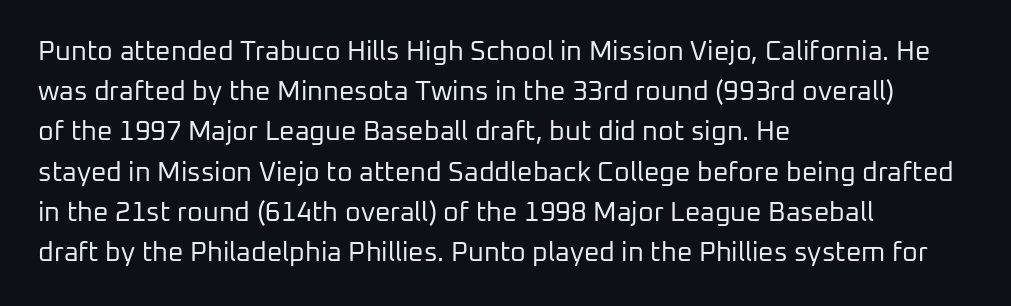
The image shows 27 px text type, upright; set left-aligned, normal line spacing (1.49x), normal letter spacing, not underlined.
